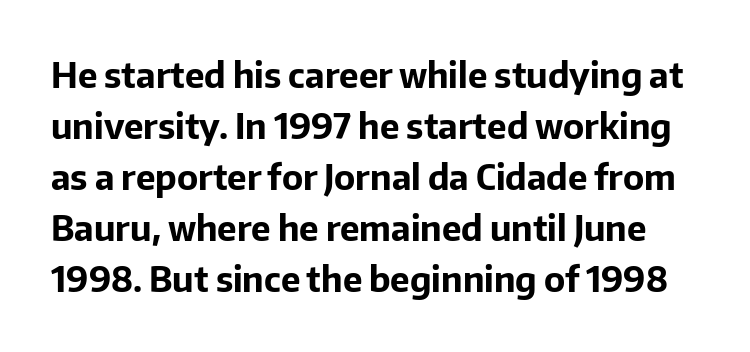
The glyphs are unaccompanied by any horizontal stroke below them. Rendered with straight, roman letterforms. On the weight axis this lands at bold, roughly 700. Default kerning and tracking; the words read as compact shapes.
